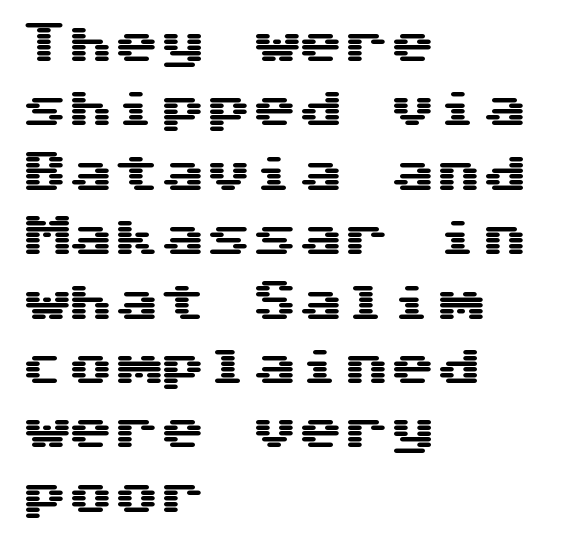
The image shows 46 px wide sans-serif type, upright; set left-aligned, normal line spacing (1.4x), normal letter spacing, not underlined; medium stroke contrast and a medium x-height.
